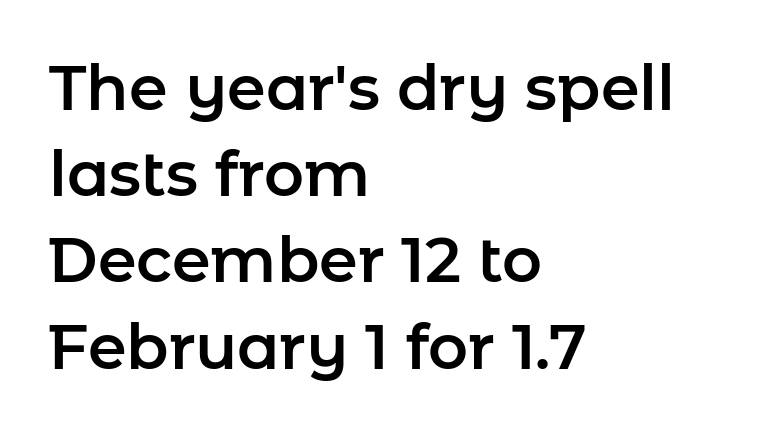
The image shows 62 px sans-serif type, upright; set left-aligned, normal line spacing (1.39x), normal letter spacing, not underlined; low stroke contrast and a medium x-height.
